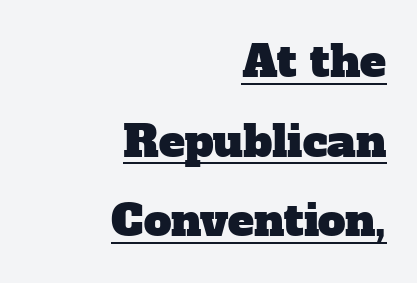
This sample uses plain, unmodified letter spacing. Serifs: yes, visible at the terminals of the letterforms. A flush-right, rag-left setting is used for this passage. This sample has the flowing, uneven cadence of proportional lettering. The string is rendered with underlining switched on.
